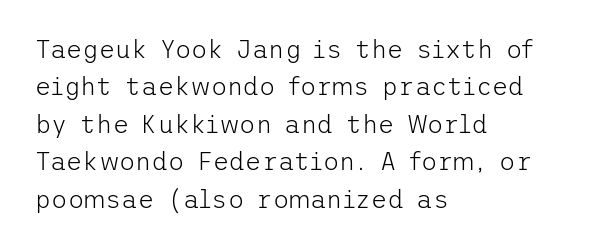
{"italic": "no", "bold": "no", "underline": "no", "align": "left", "line_spacing": "normal", "line_spacing_ratio": 1.5, "letter_spacing": "normal", "letter_spacing_em": 0.0, "glyph_px": 25}
